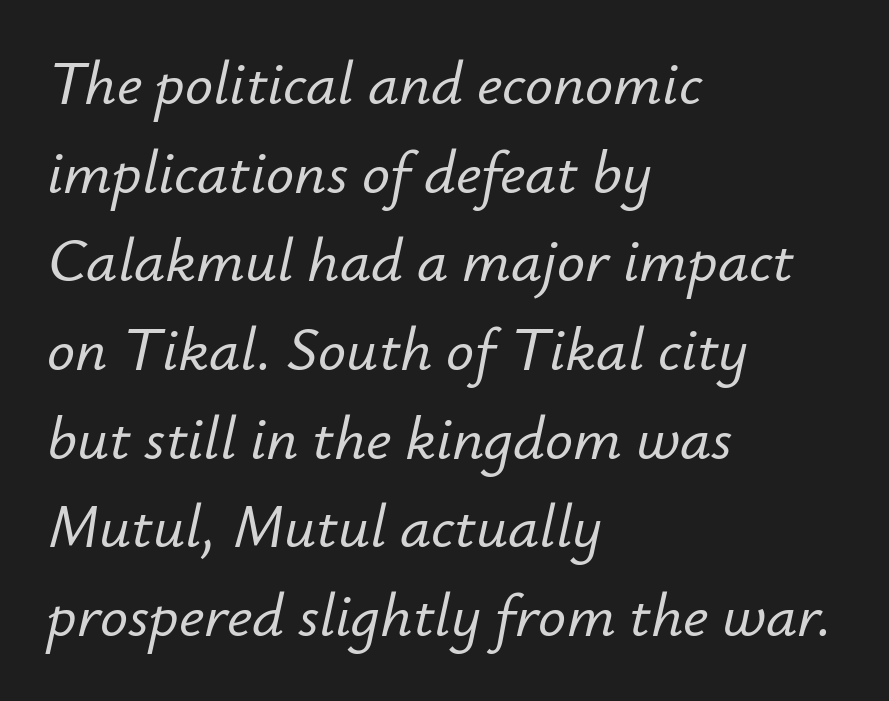
The image shows 62 px text type, italic (leaning right); set left-aligned, normal line spacing (1.43x), normal letter spacing, not underlined; low stroke contrast and a small x-height.
